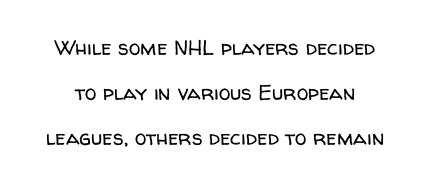
The image shows 21 px text type, upright; set loose line spacing (2.15x), normal letter spacing, not underlined.
